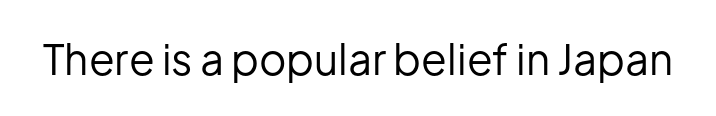
The image shows 42 px regular-weight sans-serif type, upright; set normal letter spacing, not underlined; low stroke contrast and a medium x-height.
